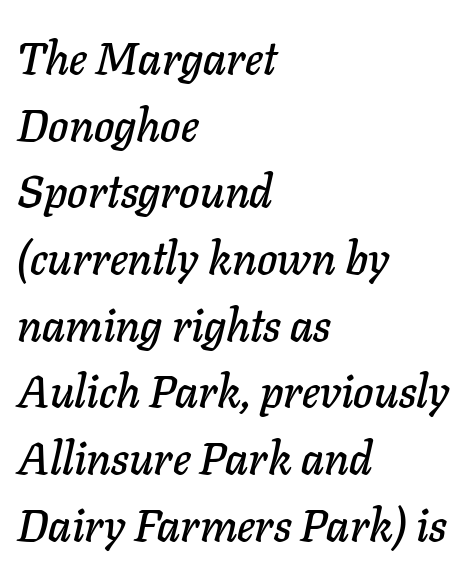
The image shows 46 px text type, italic (leaning right); set left-aligned, normal line spacing (1.45x), normal letter spacing, not underlined; low stroke contrast and a medium x-height.
